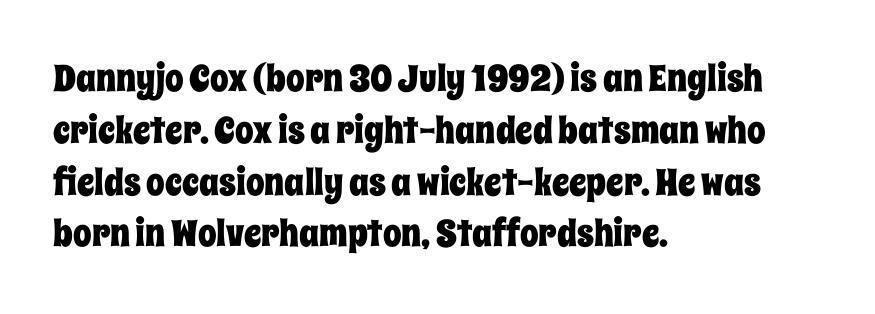
The rendering uses natural spacing where letterforms have individual widths. What stands out about the letter spacing? Nothing — it is the standard amount. The line-height multiplier appears to be the usual default. These lines are set flush left with a ragged right edge.
